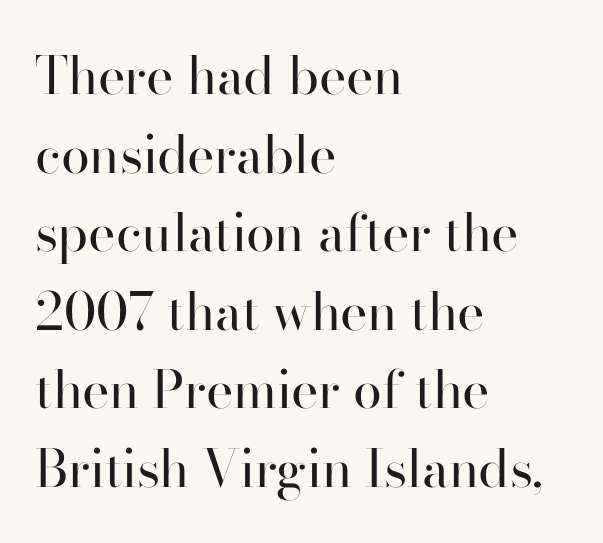
{"serif": "yes", "italic": "no", "bold": "no", "weight": "regular", "width": "normal", "stroke_contrast": "high", "x_height": "small", "monospaced": "no", "underline": "no", "align": "left", "line_spacing": "normal", "line_spacing_ratio": 1.51, "letter_spacing": "normal", "letter_spacing_em": 0.0, "glyph_px": 52}
